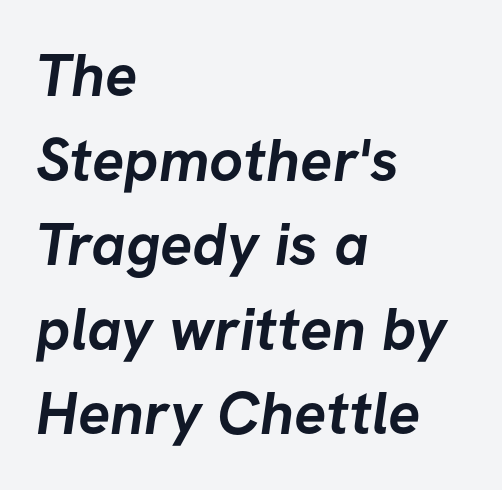
The image shows 60 px semibold sans-serif type; set left-aligned, normal line spacing (1.41x), normal letter spacing, not underlined; low stroke contrast and a medium x-height.
